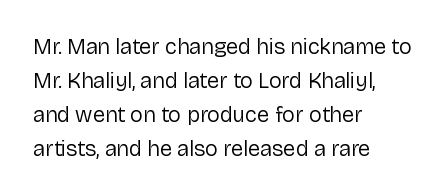
{"italic": "no", "bold": "no", "underline": "no", "align": "left", "line_spacing": "normal", "line_spacing_ratio": 1.54, "letter_spacing": "normal", "letter_spacing_em": 0.0, "glyph_px": 22}
